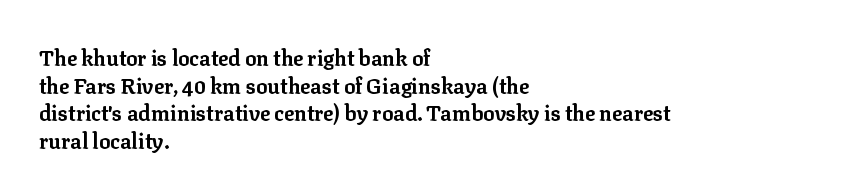
{"italic": "no", "bold": "yes", "underline": "no", "align": "left", "line_spacing": "normal", "line_spacing_ratio": 1.31, "letter_spacing": "normal", "letter_spacing_em": 0.0, "glyph_px": 21}
